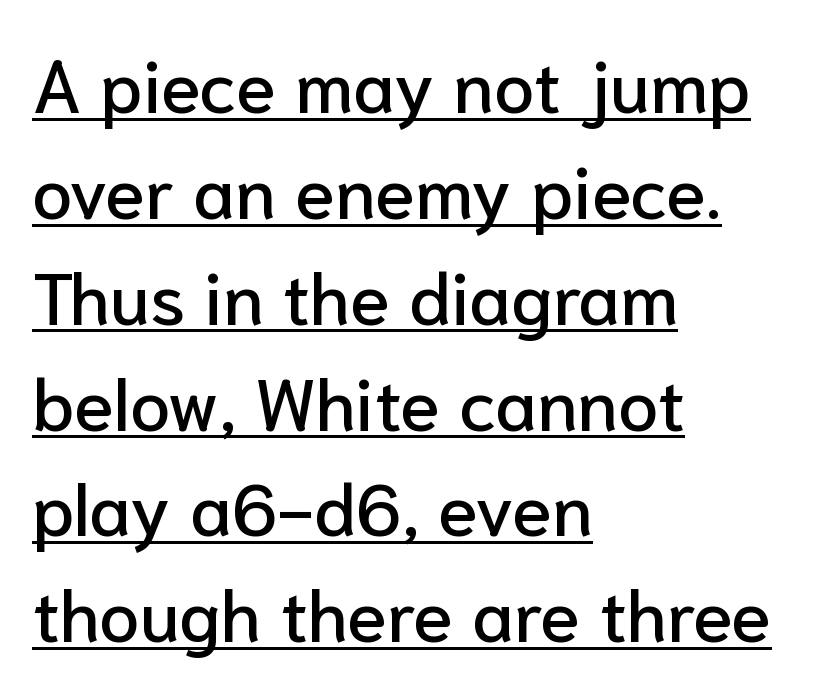
The image shows 73 px sans-serif type, upright; set left-aligned, normal line spacing (1.45x), normal letter spacing, underlined; low stroke contrast and a medium x-height.
